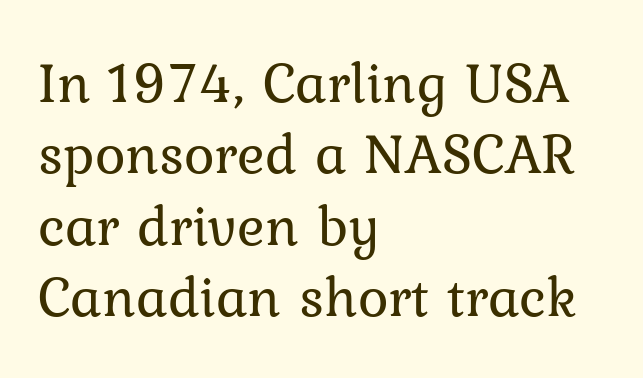
The rendering uses natural spacing where letterforms have individual widths. Reading down the block, your eye returns to a fixed left position each line. The typeface chosen for these lines features serifs. Posture: upright roman.
